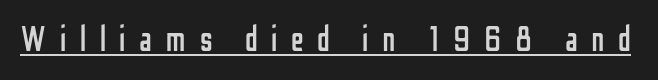
Q: Is the text bold? A: No.
Q: Is the text italic (slanted)? A: No, it is upright.
Q: Is the typeface a serif or a sans-serif typeface? A: Sans-serif.
Q: Is the text underlined? A: Yes.
Q: Is the spacing between letters normal or unusually wide? A: Unusually wide.
Q: Width (condensed, normal, or wide)? A: Condensed.
Q: Stroke contrast? A: Low.
Q: x-height? A: Medium.
Q: Monospaced? A: No.
